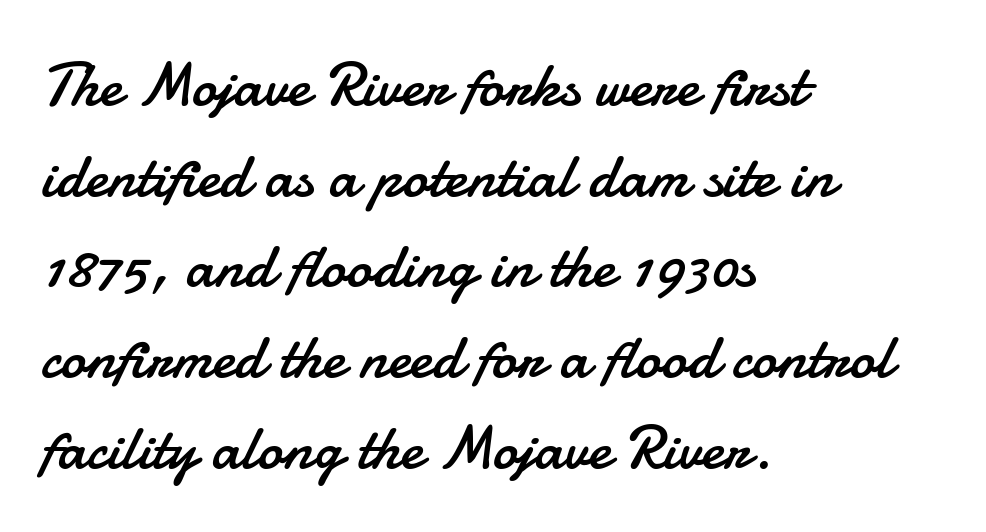
The image shows 63 px regular-weight sans-serif type; set left-aligned, normal line spacing (1.44x), normal letter spacing, not underlined; low stroke contrast and a small x-height.
